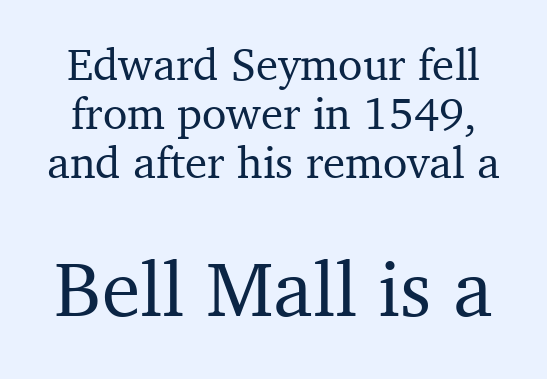
The image shows 78 px serif type, upright; set tight line spacing (1.09x), normal letter spacing, not underlined; the second (bottom) block is 1.73x larger; medium stroke contrast and a medium x-height.
